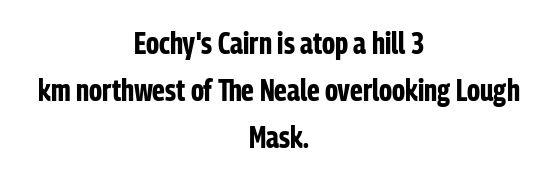
{"serif": "no", "italic": "no", "bold": "yes", "weight": "bold", "width": "condensed", "stroke_contrast": "low", "x_height": "medium", "monospaced": "no", "underline": "no", "align": "center", "line_spacing": "normal", "line_spacing_ratio": 1.52, "letter_spacing": "normal", "letter_spacing_em": 0.0, "glyph_px": 31}
